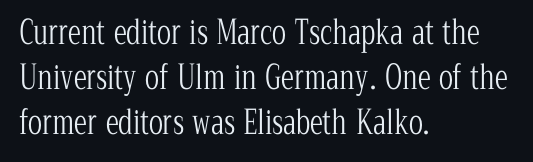
{"serif": "yes", "italic": "no", "bold": "no", "weight": "light", "width": "condensed", "stroke_contrast": "low", "x_height": "medium", "monospaced": "no", "underline": "no", "align": "left", "line_spacing": "normal", "line_spacing_ratio": 1.36, "letter_spacing": "normal", "letter_spacing_em": 0.0, "glyph_px": 33}
